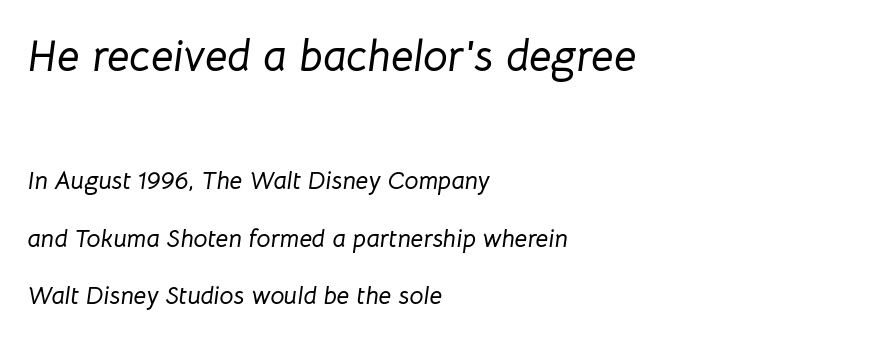
In terms of leading, this rendering errs on the spacious side. Each word holds together tightly as a unit, with standard inter-letter gaps. Compared with ordinary roman type, these characters are visibly tilted. The upper block of text is set noticeably larger than the block beneath it.
